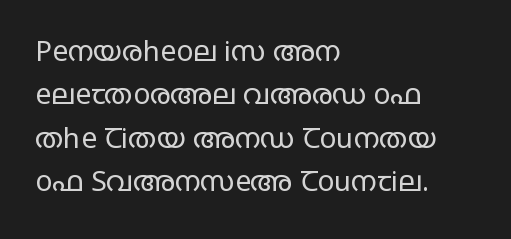
{"serif": "no", "italic": "no", "bold": "no", "weight": "regular", "width": "wide", "stroke_contrast": "low", "x_height": "large", "monospaced": "no", "underline": "no", "align": "left", "line_spacing": "normal", "line_spacing_ratio": 1.55, "letter_spacing": "normal", "letter_spacing_em": 0.0, "glyph_px": 28}
